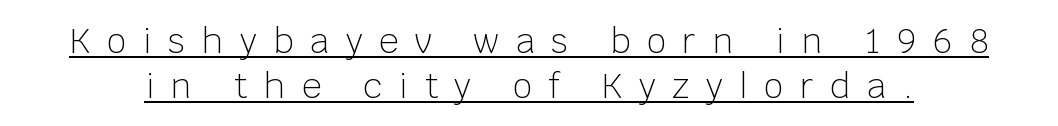
Q: Is the text bold? A: No.
Q: Is the text italic (slanted)? A: No, it is upright.
Q: Is the typeface a serif or a sans-serif typeface? A: Sans-serif.
Q: Is the text underlined? A: Yes.
Q: Is the spacing between letters normal or unusually wide? A: Unusually wide.
Q: Is the spacing between lines tight, normal or loose? A: Normal.
Q: Width (condensed, normal, or wide)? A: Normal.
Q: Stroke contrast? A: Low.
Q: x-height? A: Large.
Q: Monospaced? A: No.
